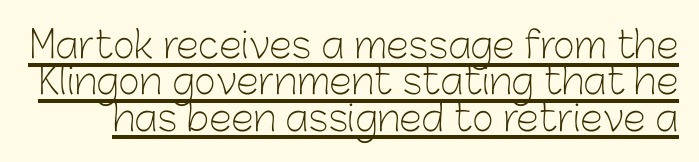
Is there any slant? The stems are plumb. Does the leading feel generous? Not at all — it's pinched. The face used here is rendered with its standard letterfit. The weight tops out at a normal text grade. Proportional: the letters do not fall into vertical columns. This rendering features underlined lettering.
